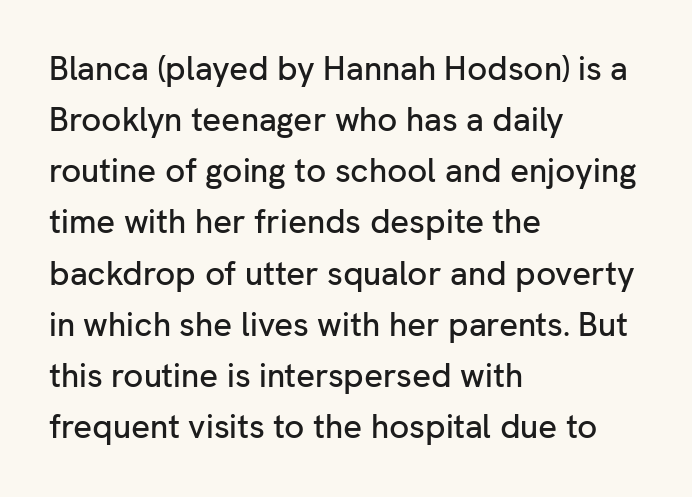
The lines in this sample share a left origin and differ only in where they stop. Compared with typical paragraphs, the rows here are spaced about the same. Compared with typical body copy, the letter spacing here is the same. Check under the words: just untouched page. What kind of face is this? One without serifs — a sans.
